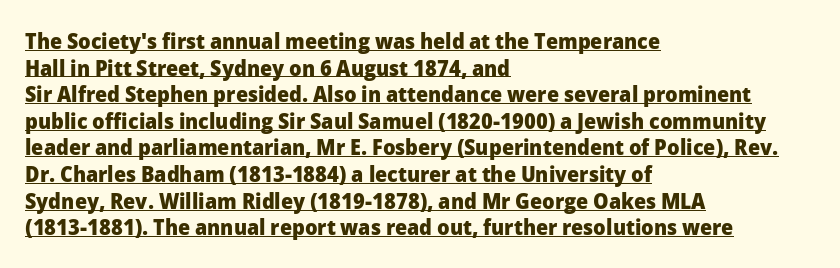
The image shows 22 px bold type, upright; set left-aligned, line spacing 1.21x, normal letter spacing, underlined.
